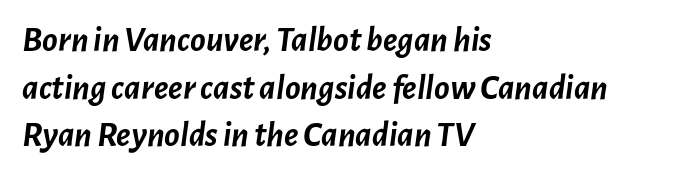
{"italic": "yes", "lean": "right", "slant_degrees": 7, "bold": "yes", "weight": "semibold", "width": "normal", "stroke_contrast": "low", "x_height": "medium", "monospaced": "no", "underline": "no", "align": "left", "line_spacing": "normal", "line_spacing_ratio": 1.32, "letter_spacing": "normal", "letter_spacing_em": 0.0, "glyph_px": 36}
